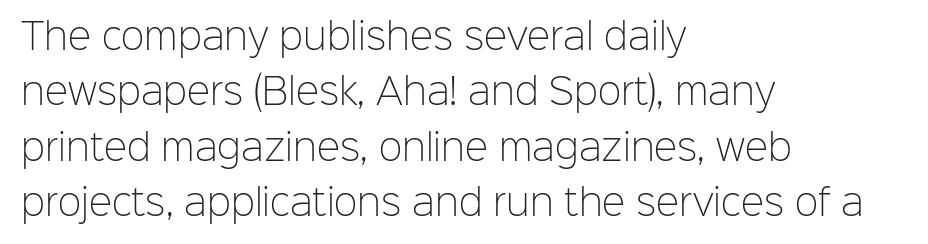
The image shows 35 px light sans-serif type, upright; set left-aligned, normal line spacing (1.58x), normal letter spacing, not underlined; low stroke contrast and a medium x-height.
